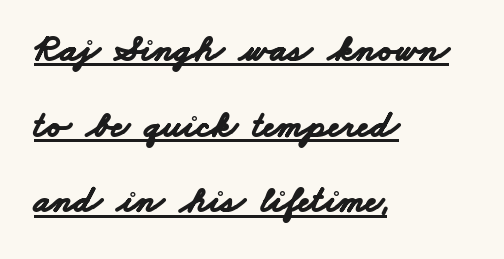
The image shows 38 px bold, wide sans-serif type; set left-aligned, loose line spacing (1.99x), normal letter spacing, underlined; low stroke contrast and a small x-height.
